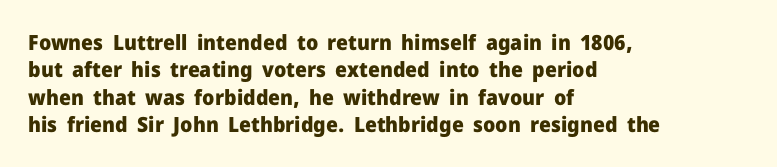
{"italic": "no", "bold": "yes", "underline": "no", "align": "left", "line_spacing": "normal", "line_spacing_ratio": 1.3, "letter_spacing": "normal", "letter_spacing_em": 0.0, "glyph_px": 21}
